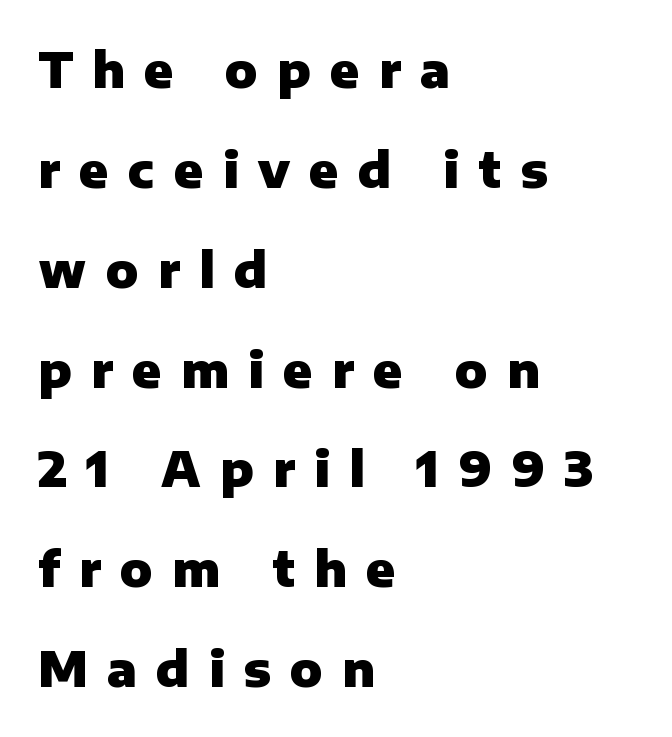
Q: Is the text bold? A: Yes.
Q: Is the text italic (slanted)? A: No, it is upright.
Q: Is the typeface a serif or a sans-serif typeface? A: Sans-serif.
Q: Is the text underlined? A: No.
Q: How is the paragraph aligned? A: Left-aligned.
Q: Is the spacing between letters normal or unusually wide? A: Unusually wide.
Q: Is the spacing between lines tight, normal or loose? A: Loose.
Q: Width (condensed, normal, or wide)? A: Normal.
Q: Stroke contrast? A: Low.
Q: x-height? A: Medium.
Q: Monospaced? A: No.
